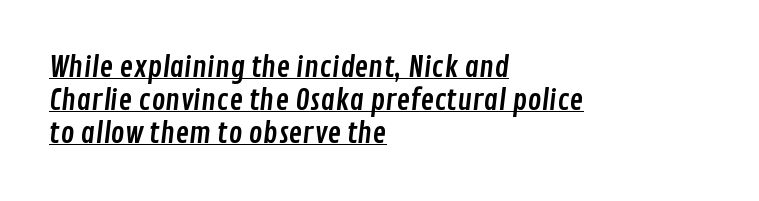
{"serif": "no", "width": "condensed", "stroke_contrast": "low", "x_height": "medium", "monospaced": "no", "underline": "yes", "align": "left", "line_spacing": "tight", "line_spacing_ratio": 1.13, "letter_spacing": "normal", "letter_spacing_em": 0.0, "glyph_px": 29}
